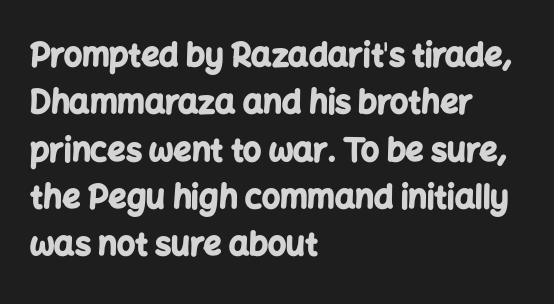
The image shows 32 px bold sans-serif type, upright; set left-aligned, normal line spacing (1.48x), normal letter spacing, not underlined; low stroke contrast and a medium x-height.
